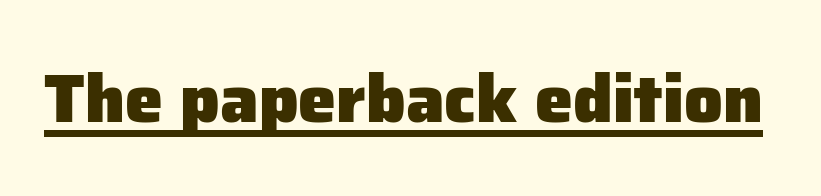
The letterforms sit shoulder to shoulder at normal distance. Does the lettering tilt? It doesn't — this is upright. Each glyph is drawn with heavy, bold strokes. Looks like regular typesetting: each glyph gets only the width it needs. This sample uses a sans-serif face. Notice how a bar underscores the lettering throughout.
